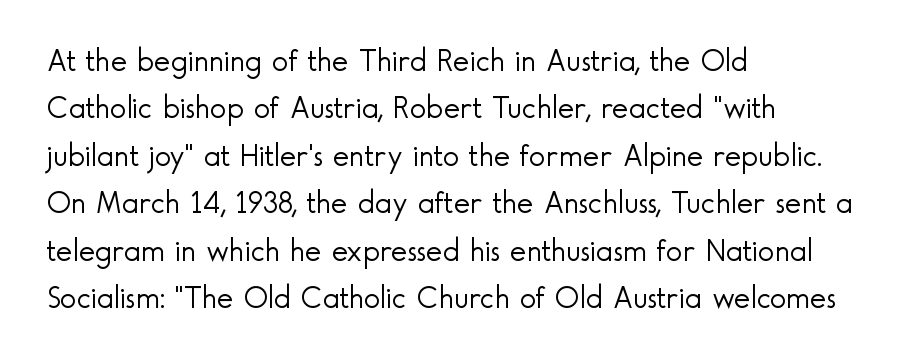
What kind of face is this? One without serifs — a sans. How are the letters spaced? Ordinarily, with no added tracking. One-word summary of the alignment: left. Does the lettering tilt? It doesn't — this is upright. Varying glyph widths throughout — classic text-font behaviour.
